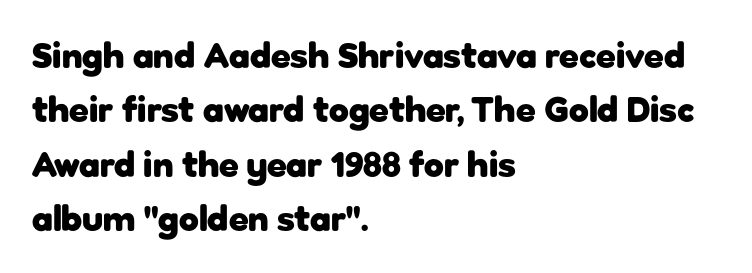
{"serif": "no", "italic": "no", "bold": "yes", "weight": "heavy", "width": "normal", "stroke_contrast": "low", "x_height": "medium", "monospaced": "no", "underline": "no", "align": "left", "line_spacing": "normal", "line_spacing_ratio": 1.51, "letter_spacing": "normal", "letter_spacing_em": 0.0, "glyph_px": 36}
